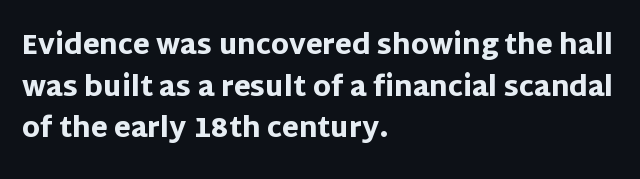
Q: Is the text bold? A: Yes.
Q: Is the text italic (slanted)? A: No, it is upright.
Q: Is the text underlined? A: No.
Q: How is the paragraph aligned? A: Left-aligned.
Q: Is the spacing between letters normal or unusually wide? A: Normal.
Q: Is the spacing between lines tight, normal or loose? A: Normal.
